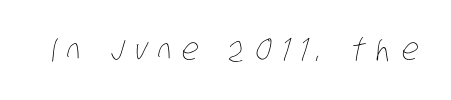
{"bold": "no", "weight": "thin", "width": "condensed", "stroke_contrast": "low", "x_height": "large", "monospaced": "no", "underline": "no", "letter_spacing": "wide", "letter_spacing_em": 0.34, "glyph_px": 30}
